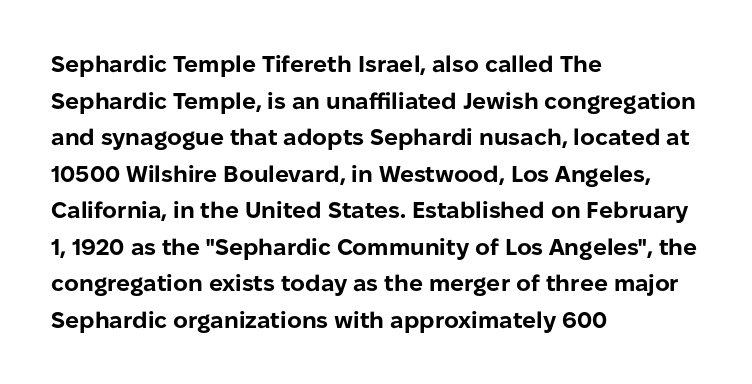
Visually the block forms a straight wall on the left and a jagged coastline on the right. The letters are bold, with thick, heavy strokes. The gap between lines stays unmarked. This sample keeps an unexceptional amount of space between lines. The horizontal fit of the characters is conventional and even. Vertical strokes here are truly vertical.
